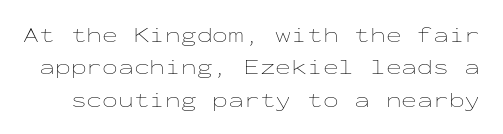
{"italic": "no", "bold": "no", "underline": "no", "line_spacing": "normal", "line_spacing_ratio": 1.54, "letter_spacing": "normal", "letter_spacing_em": 0.0, "glyph_px": 21}
